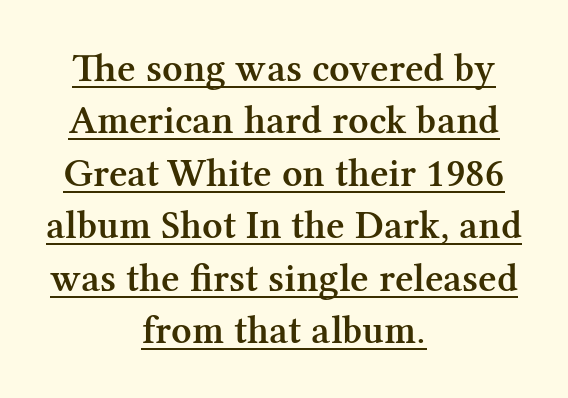
Q: Is the text bold? A: Semi-bold.
Q: Is the text italic (slanted)? A: No, it is upright.
Q: Is the typeface a serif or a sans-serif typeface? A: Serif.
Q: Is the text underlined? A: Yes.
Q: How is the paragraph aligned? A: Centered.
Q: Is the spacing between letters normal or unusually wide? A: Normal.
Q: Is the spacing between lines tight, normal or loose? A: Normal.
Q: Width (condensed, normal, or wide)? A: Normal.
Q: Stroke contrast? A: Medium.
Q: x-height? A: Medium.
Q: Monospaced? A: No.
